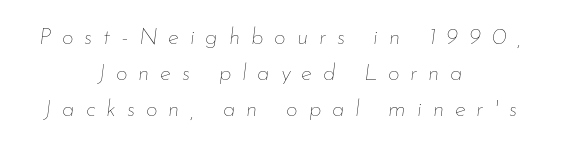
The letterforms stand isolated, each surrounded by extra space. Neither beginnings nor endings align; midpoints do. Every character sits at an angle, as italics do. Only glyphs here, with clear space below each row.
